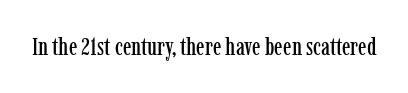
{"italic": "no", "underline": "no", "letter_spacing": "normal", "letter_spacing_em": 0.0, "glyph_px": 25}
